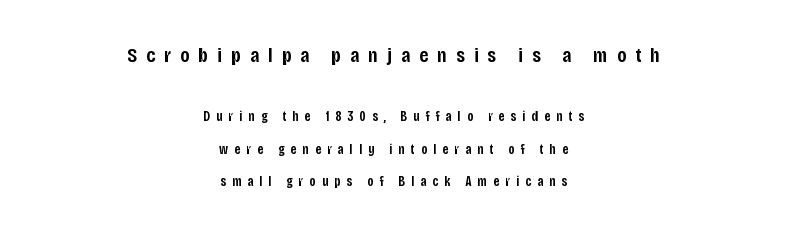
{"italic": "no", "bold": "semi", "underline": "no", "align": "center", "line_spacing": "loose", "line_spacing_ratio": 2.31, "letter_spacing": "wide", "letter_spacing_em": 0.43, "larger_block": "first", "size_ratio": 1.5, "glyph_px": 21}
